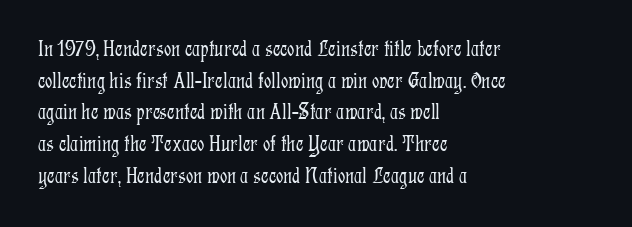
{"italic": "no", "bold": "no", "underline": "no", "align": "left", "line_spacing": "normal", "line_spacing_ratio": 1.38, "letter_spacing": "normal", "letter_spacing_em": 0.0, "glyph_px": 23}
